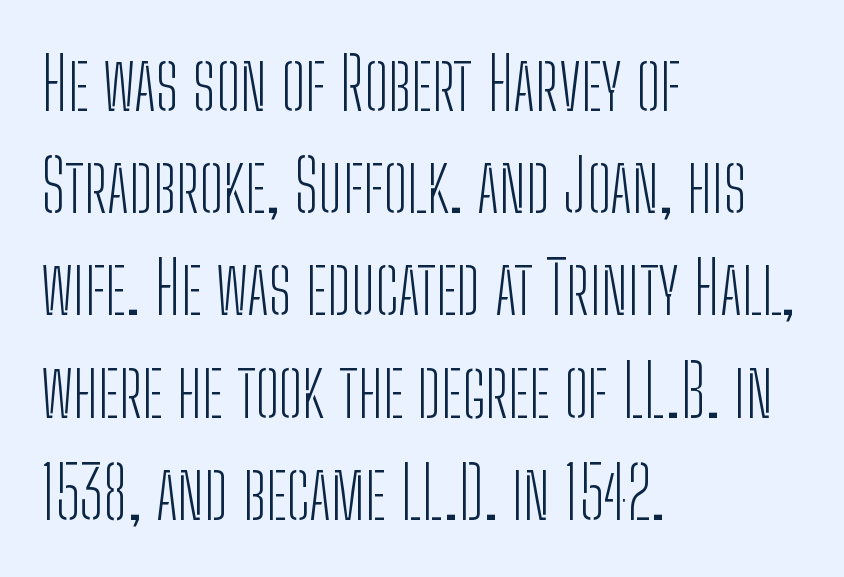
The image shows 71 px light, condensed sans-serif type, upright; set left-aligned, normal line spacing (1.44x), normal letter spacing, not underlined; low stroke contrast and a medium x-height.
